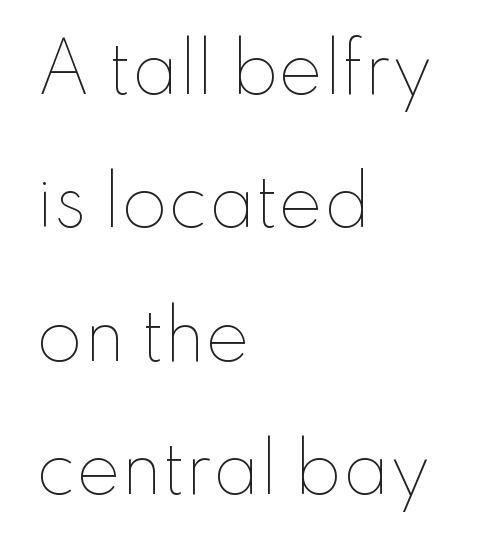
The image shows 67 px thin type, upright; set left-aligned, loose line spacing (1.99x), normal letter spacing, not underlined; low stroke contrast and a small x-height.
